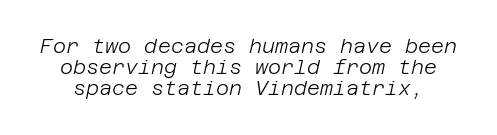
Stems and bowls with no extra thickness — not bold. You could call the tracking neutral — neither tight nor loose. Posture: slanted. Leading is clearly below the norm, producing a dense column.
